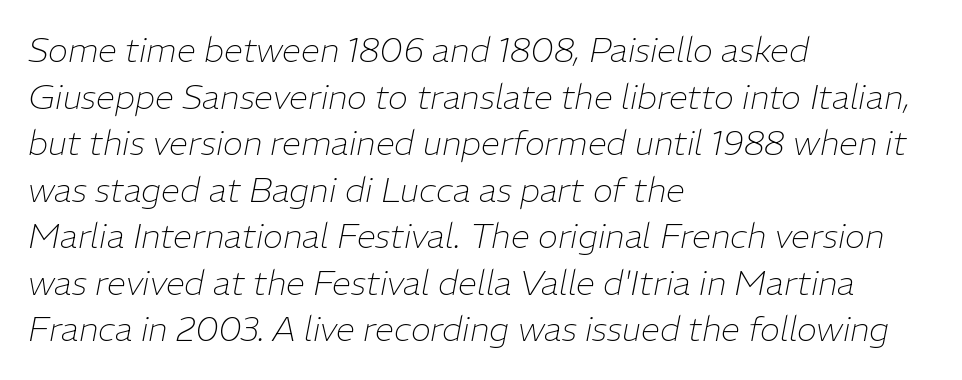
{"italic": "yes", "lean": "right", "slant_degrees": 11, "bold": "no", "weight": "thin", "width": "normal", "stroke_contrast": "low", "x_height": "medium", "monospaced": "no", "underline": "no", "align": "left", "line_spacing": "normal", "line_spacing_ratio": 1.37, "letter_spacing": "normal", "letter_spacing_em": 0.0, "glyph_px": 34}
